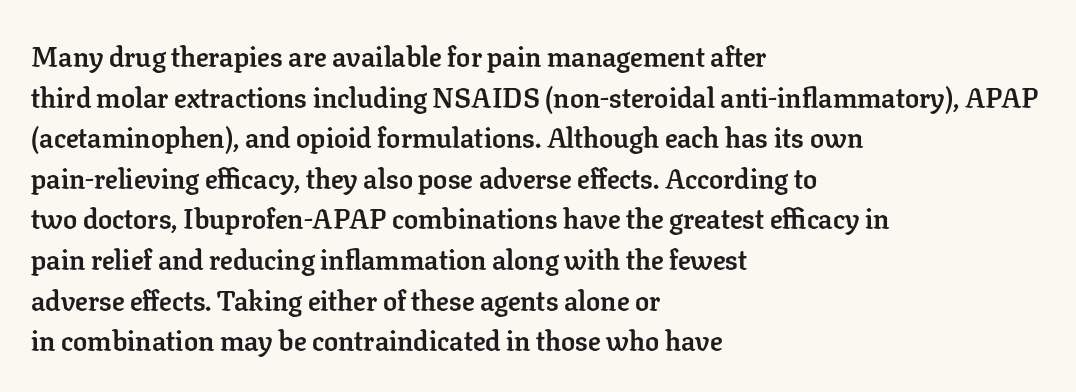
The image shows 28 px semibold serif type, upright; set left-aligned, normal line spacing (1.45x), normal letter spacing, not underlined; low stroke contrast and a medium x-height.
